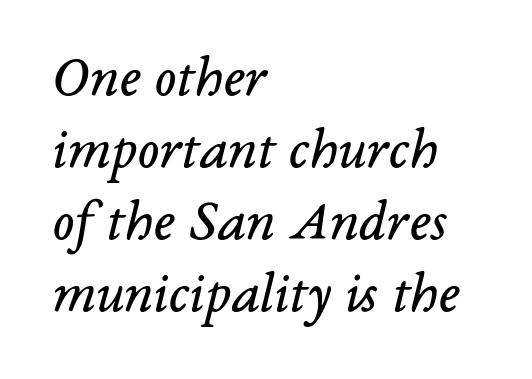
The image shows 58 px regular-weight serif type, italic (leaning right); set left-aligned, line spacing 1.24x, normal letter spacing, not underlined; low stroke contrast and a medium x-height.
